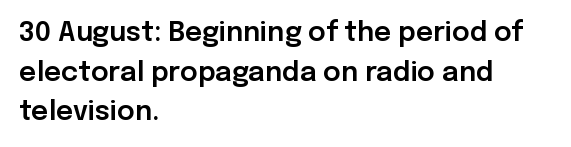
Reading down the column, the eye jumps a familiar distance to each next line. The gaps between neighbouring characters are ordinary and unremarkable. Every character sits straight up, as roman type does. These lines stack with their left ends in a neat column. Bare-footed words on every line.
